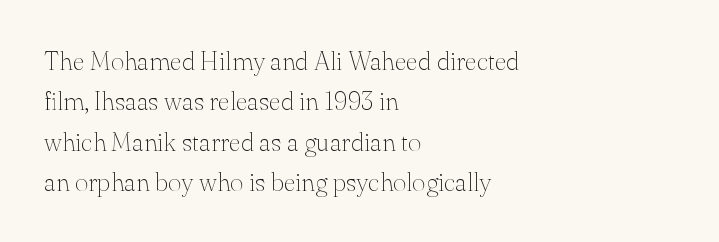
{"italic": "no", "bold": "no", "underline": "no", "align": "left", "line_spacing": "normal", "line_spacing_ratio": 1.55, "letter_spacing": "normal", "letter_spacing_em": 0.0, "glyph_px": 26}
